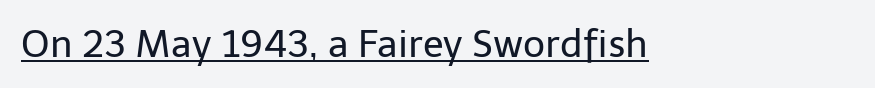
Check the space under the baseline: a stroke is drawn there. The face used here is proportionally spaced, like ordinary book or web type. The specimen reads as upright at a glance. The font is comparable to plain body text, perhaps lighter. The passage shown has conventional tracking throughout. Look at the bottom of the vertical strokes: they stop flat, with no serifs.
